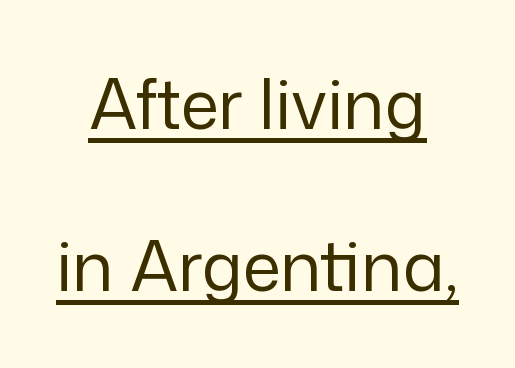
Q: Is the text bold? A: No.
Q: Is the text italic (slanted)? A: No, it is upright.
Q: Is the typeface a serif or a sans-serif typeface? A: Sans-serif.
Q: Is the text underlined? A: Yes.
Q: Is the spacing between letters normal or unusually wide? A: Normal.
Q: Is the spacing between lines tight, normal or loose? A: Loose.
Q: Width (condensed, normal, or wide)? A: Normal.
Q: Stroke contrast? A: Low.
Q: x-height? A: Medium.
Q: Monospaced? A: No.
